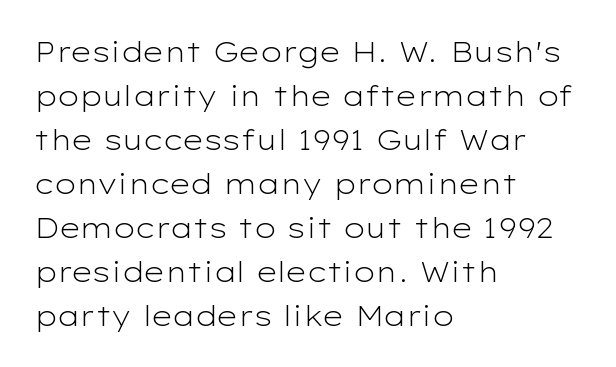
On a weight scale, this lands at 450 or below. Successive baselines arrive at the customary interval. In terms of letterspacing, this is plain default setting. Horizontal alignment here is leftward, the default for most running prose. The typography opts for an upright posture over an oblique one.
